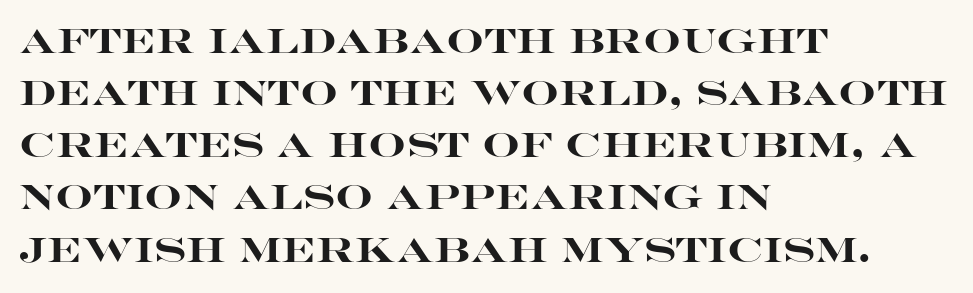
Q: Is the text bold? A: Yes.
Q: Is the text italic (slanted)? A: No, it is upright.
Q: Is the typeface a serif or a sans-serif typeface? A: Serif.
Q: Is the text underlined? A: No.
Q: How is the paragraph aligned? A: Left-aligned.
Q: Is the spacing between letters normal or unusually wide? A: Normal.
Q: Is the spacing between lines tight, normal or loose? A: Normal.
Q: Width (condensed, normal, or wide)? A: Wide.
Q: Stroke contrast? A: High.
Q: x-height? A: Large.
Q: Monospaced? A: No.
